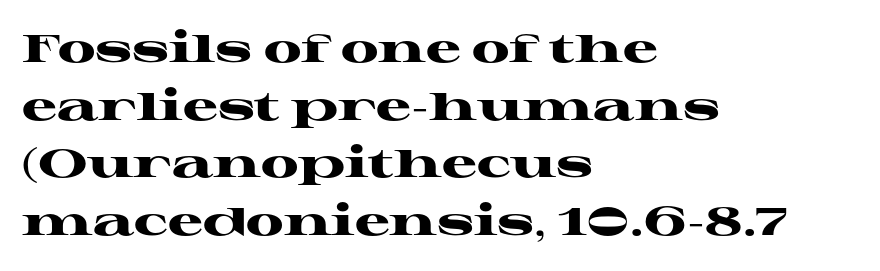
Notice how descenders clear the ascenders below comfortably — that's standard leading. Nope, not italic — everything's standing straight. You could not count columns in this text — the font is proportionally spaced. The rag falls on the right side of this text block. Typesetter's note: full bold, strokes at maximum text heaviness. Nobody drew a line under any word here.
